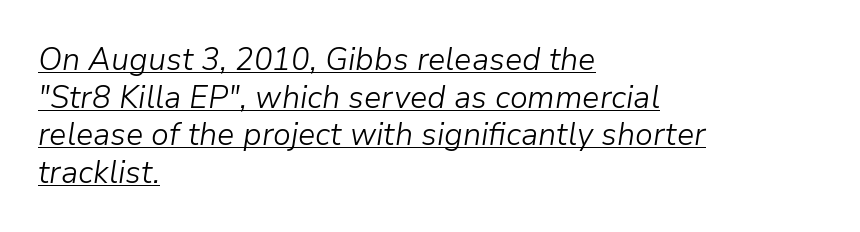
Q: Is the text bold? A: No.
Q: Is the text italic (slanted)? A: Yes, it leans right by about 9 degrees.
Q: Is the text underlined? A: Yes.
Q: How is the paragraph aligned? A: Left-aligned.
Q: Is the spacing between letters normal or unusually wide? A: Normal.
Q: Width (condensed, normal, or wide)? A: Normal.
Q: Stroke contrast? A: Low.
Q: x-height? A: Medium.
Q: Monospaced? A: No.
